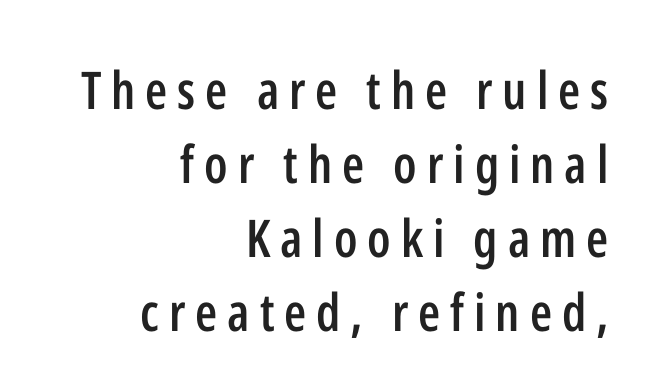
The image shows 52 px semibold, condensed sans-serif type, upright; set right-aligned, normal line spacing (1.42x), not underlined; low stroke contrast and a medium x-height.
